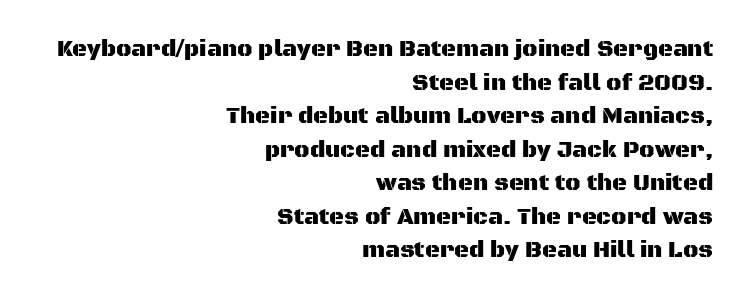
Q: Is the text italic (slanted)? A: No, it is upright.
Q: Is the text underlined? A: No.
Q: How is the paragraph aligned? A: Right-aligned.
Q: Is the spacing between letters normal or unusually wide? A: Normal.
Q: Is the spacing between lines tight, normal or loose? A: Normal.
